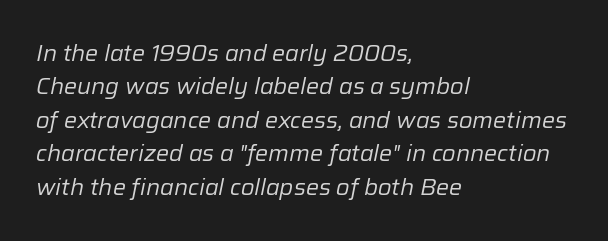
Q: Is the text bold? A: No.
Q: Is the text italic (slanted)? A: Yes, it leans right by about 12 degrees.
Q: Is the text underlined? A: No.
Q: How is the paragraph aligned? A: Left-aligned.
Q: Is the spacing between letters normal or unusually wide? A: Normal.
Q: Is the spacing between lines tight, normal or loose? A: Normal.
